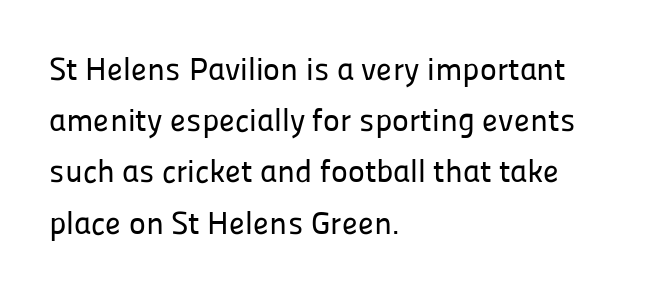
Q: Is the text italic (slanted)? A: No, it is upright.
Q: Is the typeface a serif or a sans-serif typeface? A: Sans-serif.
Q: Is the text underlined? A: No.
Q: How is the paragraph aligned? A: Left-aligned.
Q: Is the spacing between letters normal or unusually wide? A: Normal.
Q: Is the spacing between lines tight, normal or loose? A: Normal.
Q: Width (condensed, normal, or wide)? A: Normal.
Q: Stroke contrast? A: Low.
Q: x-height? A: Medium.
Q: Monospaced? A: No.
